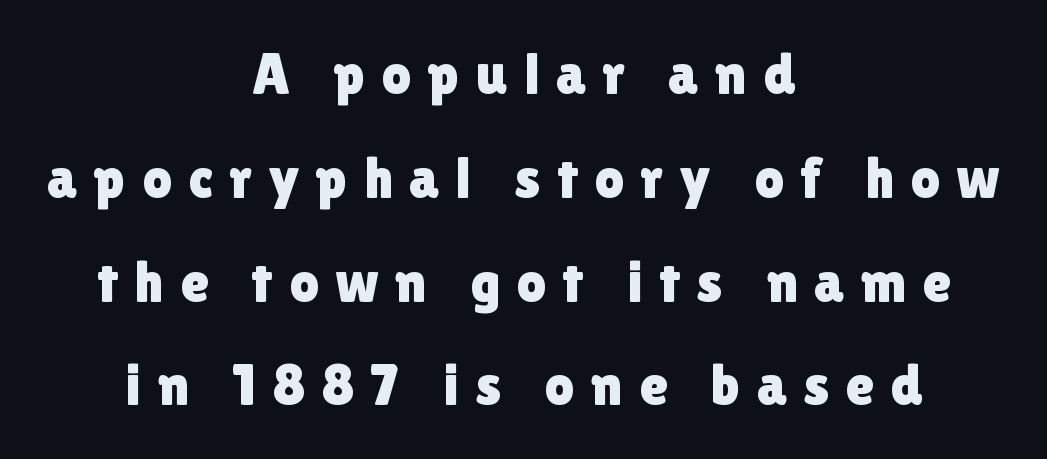
Q: Is the text italic (slanted)? A: No, it is upright.
Q: Is the typeface a serif or a sans-serif typeface? A: Sans-serif.
Q: Is the text underlined? A: No.
Q: How is the paragraph aligned? A: Centered.
Q: Is the spacing between letters normal or unusually wide? A: Unusually wide.
Q: Width (condensed, normal, or wide)? A: Normal.
Q: Stroke contrast? A: Low.
Q: x-height? A: Medium.
Q: Monospaced? A: No.
